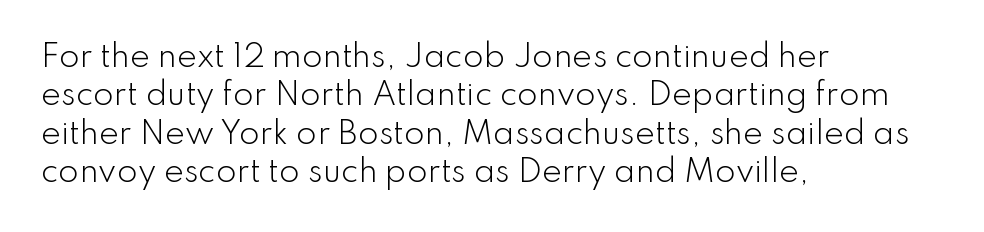
Q: Is the text bold? A: No.
Q: Is the text italic (slanted)? A: No, it is upright.
Q: Is the typeface a serif or a sans-serif typeface? A: Sans-serif.
Q: Is the text underlined? A: No.
Q: How is the paragraph aligned? A: Left-aligned.
Q: Is the spacing between letters normal or unusually wide? A: Normal.
Q: Is the spacing between lines tight, normal or loose? A: Normal.
Q: Width (condensed, normal, or wide)? A: Normal.
Q: Stroke contrast? A: Low.
Q: x-height? A: Small.
Q: Monospaced? A: No.
